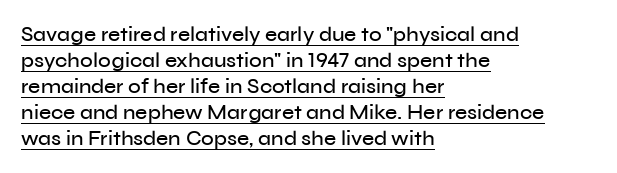
The image shows 21 px text type, upright; set left-aligned, line spacing 1.24x, normal letter spacing, underlined.
